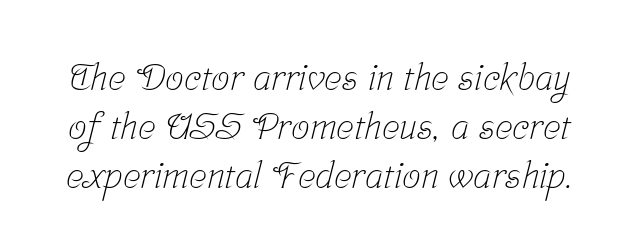
The image shows 37 px light, condensed serif type; set normal line spacing (1.32x), normal letter spacing, not underlined; low stroke contrast and a medium x-height.
